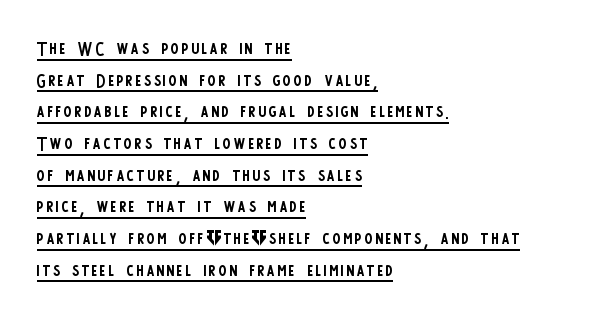
Is there much room between lines? A standard amount, neither cramped nor airy. Line beginnings align vertically; line endings do not. The characters are drawn with everyday or finer stroke widths. The words here are underlined. Every stem runs plumb, perpendicular to the baseline.
